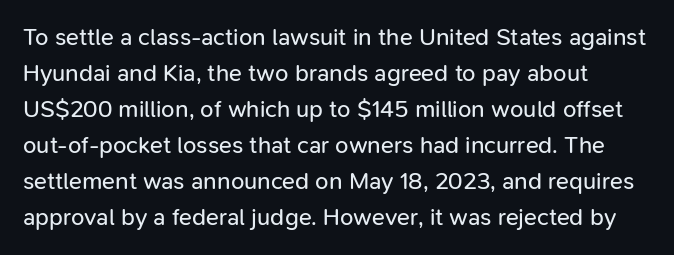
The image shows 24 px text type, upright; set left-aligned, normal line spacing (1.5x), normal letter spacing, not underlined.
